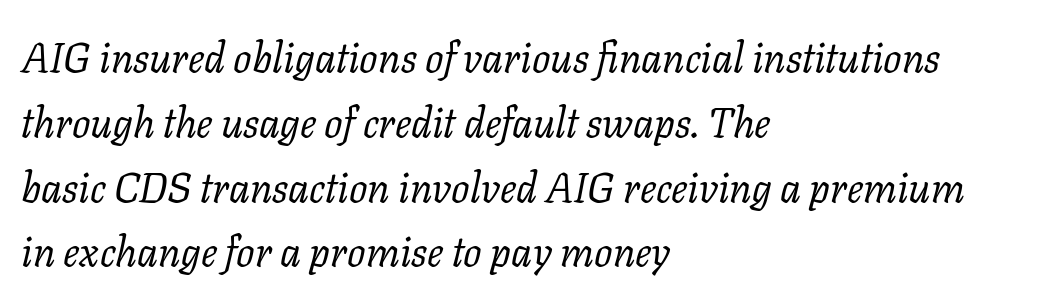
The image shows 41 px regular-weight serif type, italic (leaning right); set left-aligned, normal line spacing (1.58x), normal letter spacing, not underlined; low stroke contrast and a medium x-height.
